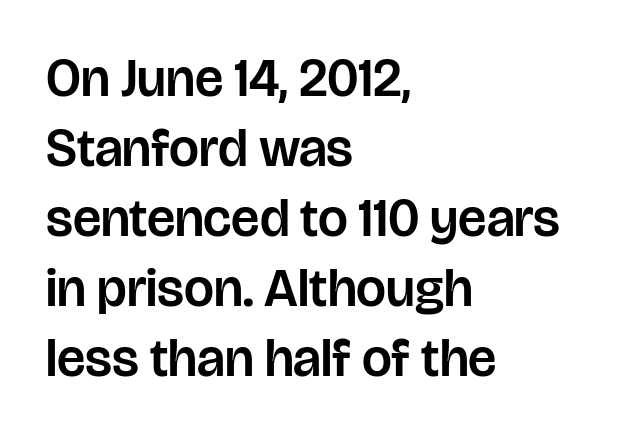
The passage shown stacks its lines at a standard gap. The typography opts for an upright posture over an oblique one. Proportional: the letters do not fall into vertical columns. Grotesque or geometric, the face here clearly has no serifs. The paragraph has a hard left edge and a soft right edge.
